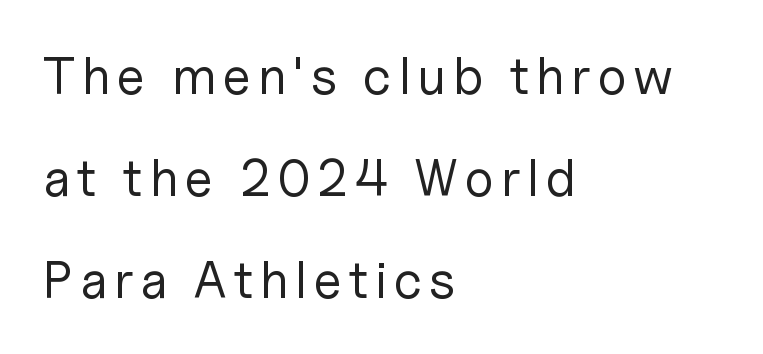
Q: Is the text bold? A: No.
Q: Is the text italic (slanted)? A: No, it is upright.
Q: Is the typeface a serif or a sans-serif typeface? A: Sans-serif.
Q: Is the text underlined? A: No.
Q: How is the paragraph aligned? A: Left-aligned.
Q: Is the spacing between lines tight, normal or loose? A: Loose.
Q: Width (condensed, normal, or wide)? A: Normal.
Q: Stroke contrast? A: Low.
Q: x-height? A: Medium.
Q: Monospaced? A: No.
